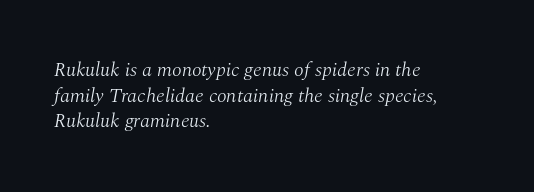
The image shows 20 px text type, italic (leaning right); set left-aligned, normal line spacing (1.28x), normal letter spacing, not underlined.
